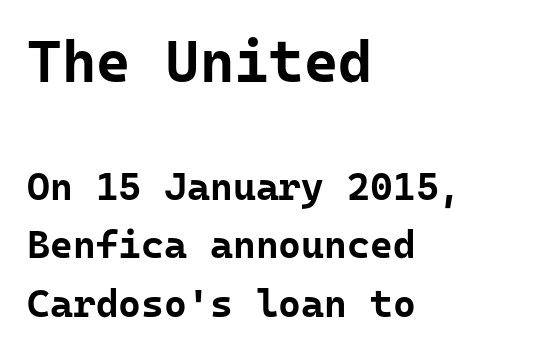
Each new line begins a customary step beneath the previous one. Rendered with straight, roman letterforms. Is the lower block the larger one? No — the upper block carries the bigger type. Words float on clear page, feet unadorned. Each glyph is drawn with heavy, bold strokes.
